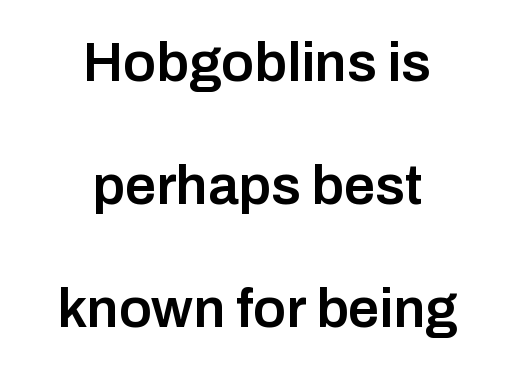
{"serif": "no", "italic": "no", "bold": "semi", "weight": "semibold", "width": "normal", "stroke_contrast": "low", "x_height": "medium", "monospaced": "no", "underline": "no", "align": "center", "line_spacing": "loose", "line_spacing_ratio": 2.24, "letter_spacing": "normal", "letter_spacing_em": 0.0, "glyph_px": 55}
